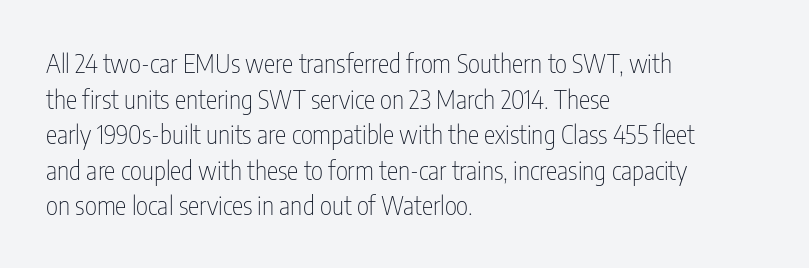
{"italic": "no", "bold": "no", "underline": "no", "align": "left", "line_spacing": "normal", "line_spacing_ratio": 1.37, "letter_spacing": "normal", "letter_spacing_em": 0.0, "glyph_px": 26}
